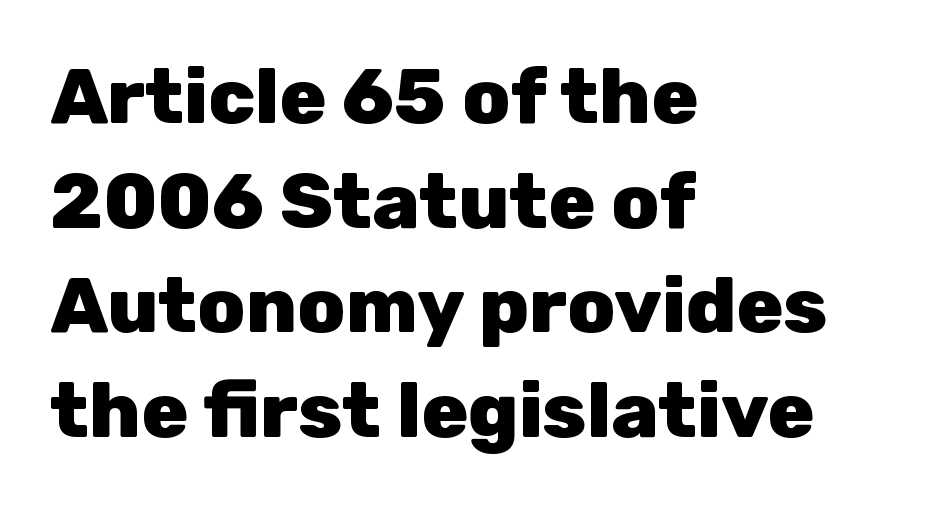
Vertically, the passage feels balanced, rows spaced as you'd expect. Strokes here are thick enough to call this a true bold. The passage shown is typed in a proportional face where columns would drift. Is the letter spacing exaggerated? No — it looks like the ordinary default. Regarding serifs, this sample does without them. The area under the type is left untouched.
